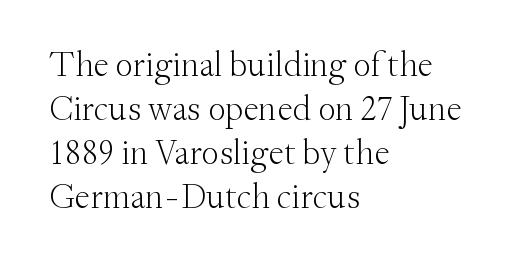
The image shows 35 px light serif type, upright; set left-aligned, normal line spacing (1.26x), normal letter spacing, not underlined; medium stroke contrast and a small x-height.
